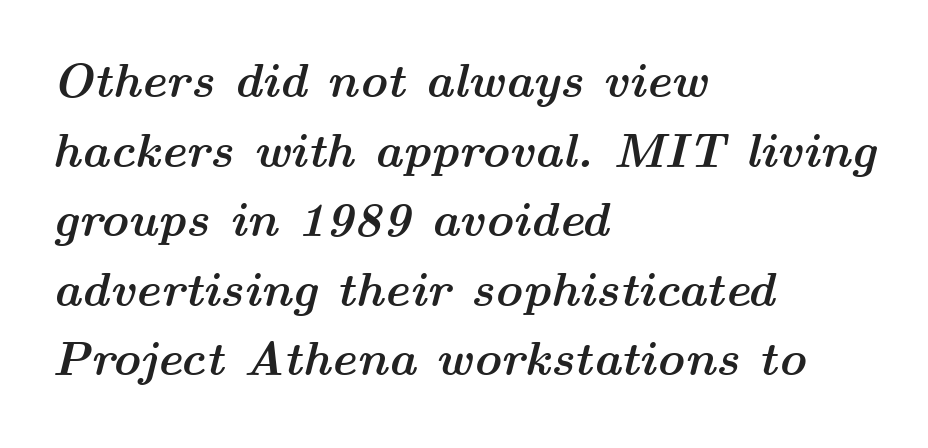
{"italic": "yes", "lean": "right", "slant_degrees": 14, "bold": "yes", "weight": "semibold", "width": "wide", "stroke_contrast": "medium", "x_height": "medium", "monospaced": "no", "underline": "no", "align": "left", "line_spacing": "normal", "line_spacing_ratio": 1.45, "letter_spacing": "normal", "letter_spacing_em": 0.0, "glyph_px": 48}
